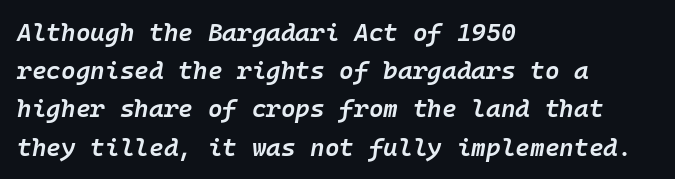
The image shows 25 px text type, italic (leaning right); set left-aligned, normal line spacing (1.53x), normal letter spacing, not underlined.
